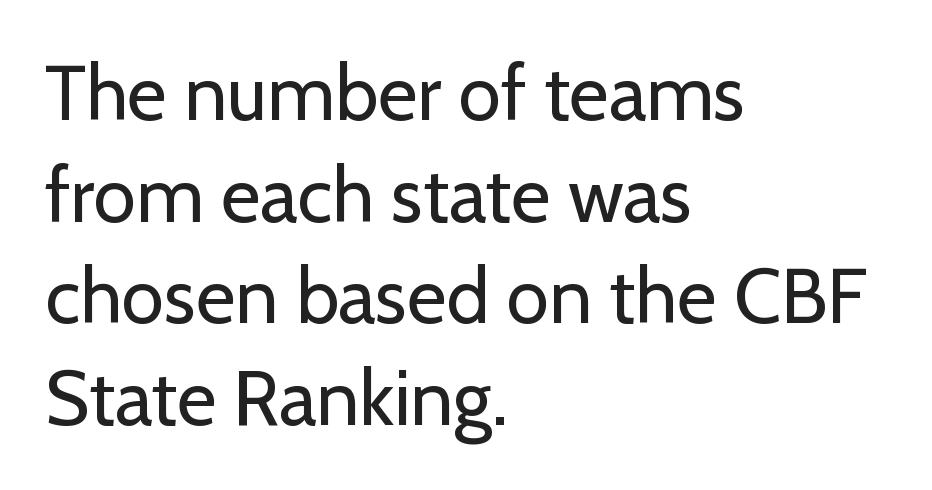
Looks like regular typesetting: each glyph gets only the width it needs. Does the leading feel generous? No, just average. The specimen omits any rule beneath the text block's lines. Notice how the stems are strictly vertical — no italics here. Is the letter spacing exaggerated? No — it looks like the ordinary default. Where is the straight margin? On the left.
